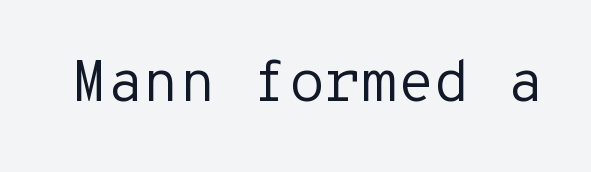
The image shows 59 px regular-weight sans-serif type, upright, monospaced; set normal letter spacing, not underlined; low stroke contrast and a medium x-height.
